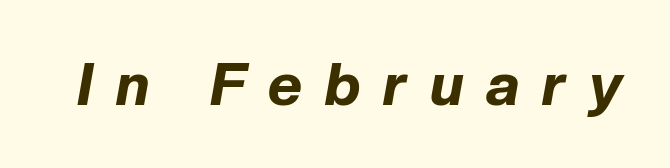
The image shows 59 px bold type, italic (leaning right); set unusually wide letter spacing (+0.39 em), not underlined; low stroke contrast and a medium x-height.
